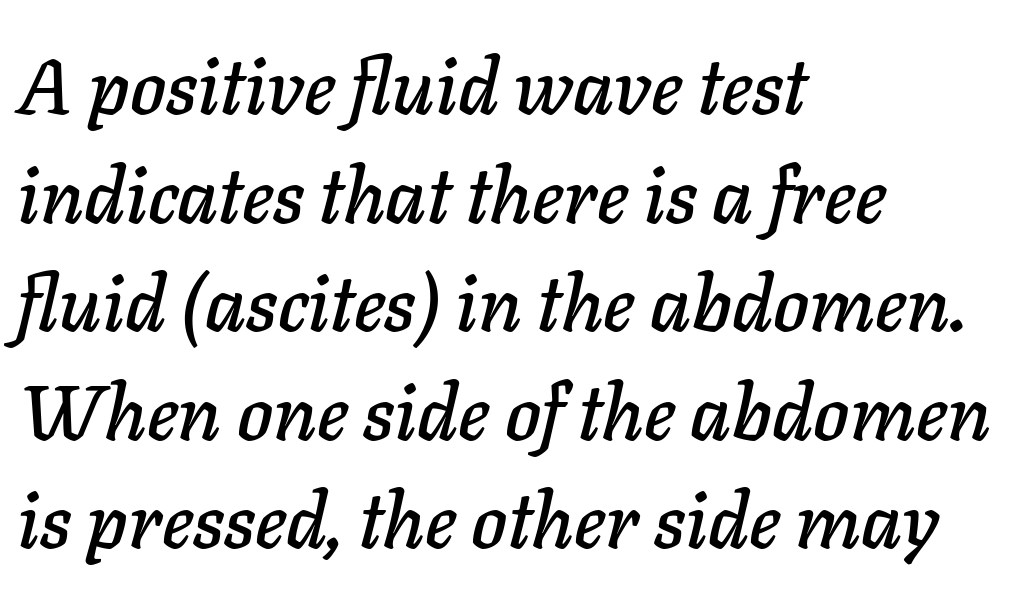
The image shows 77 px text type, italic (leaning right); set left-aligned, normal line spacing (1.41x), normal letter spacing, not underlined; low stroke contrast and a medium x-height.
